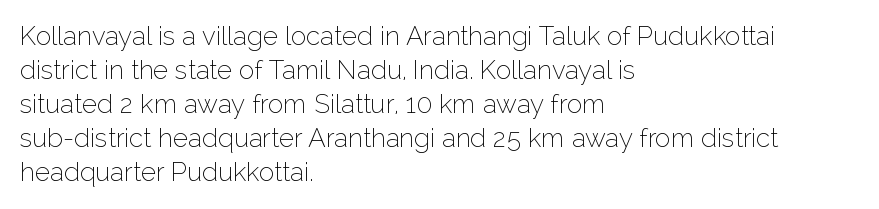
{"italic": "no", "bold": "no", "underline": "no", "align": "left", "line_spacing": "normal", "line_spacing_ratio": 1.31, "letter_spacing": "normal", "letter_spacing_em": 0.0, "glyph_px": 26}
